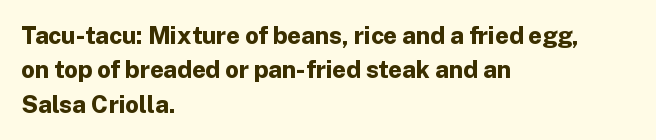
Q: Is the text bold? A: Yes.
Q: Is the text italic (slanted)? A: No, it is upright.
Q: Is the text underlined? A: No.
Q: How is the paragraph aligned? A: Left-aligned.
Q: Is the spacing between letters normal or unusually wide? A: Normal.
Q: Is the spacing between lines tight, normal or loose? A: Normal.
